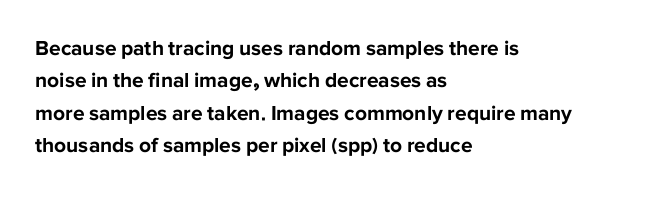
{"italic": "no", "bold": "yes", "underline": "no", "align": "left", "line_spacing": "normal", "line_spacing_ratio": 1.54, "letter_spacing": "normal", "letter_spacing_em": 0.0, "glyph_px": 21}
